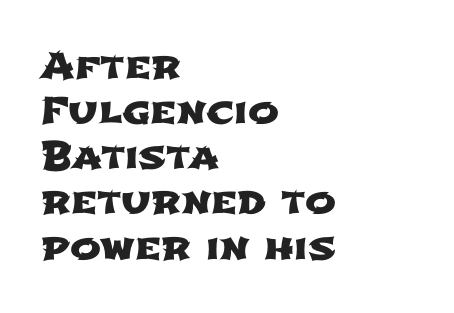
The passage shown has conventional tracking throughout. Which margin do the lines hug? The left one — the right edge is uneven. Each letter's strokes conclude bluntly, with no projecting serifs. Think of a printed novel: that variable character pitch is what you see here. The area under the type is left untouched.
